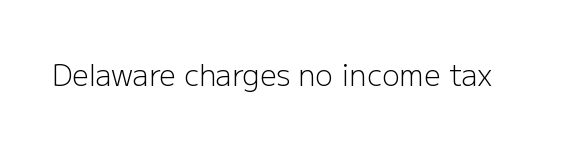
{"serif": "no", "italic": "no", "bold": "no", "weight": "light", "width": "normal", "stroke_contrast": "low", "x_height": "medium", "monospaced": "no", "underline": "no", "letter_spacing": "normal", "letter_spacing_em": 0.0, "glyph_px": 29}
